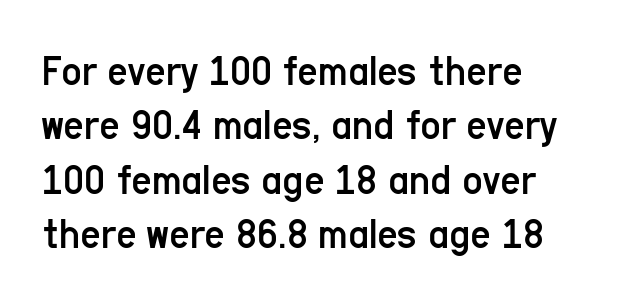
If you drew a ruler down the left edge, every line would touch it. Observe the ordinary spacing: letters are neighbours, not strangers. Is this a heavy cut? Hardly; it is regular or lighter. Does the lettering tilt? It doesn't — this is upright. This rendering employs a face without finishing strokes, i.e., a sans-serif.
